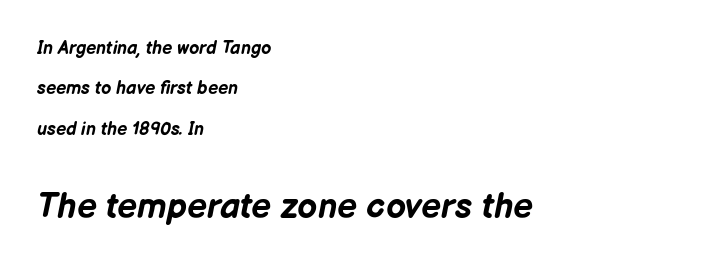
{"italic": "yes", "lean": "right", "slant_degrees": 12, "bold": "yes", "weight": "bold", "width": "normal", "stroke_contrast": "low", "x_height": "medium", "monospaced": "no", "underline": "no", "align": "left", "line_spacing": "loose", "line_spacing_ratio": 2.24, "letter_spacing": "normal", "letter_spacing_em": 0.0, "larger_block": "second", "size_ratio": 1.94, "glyph_px": 35}
